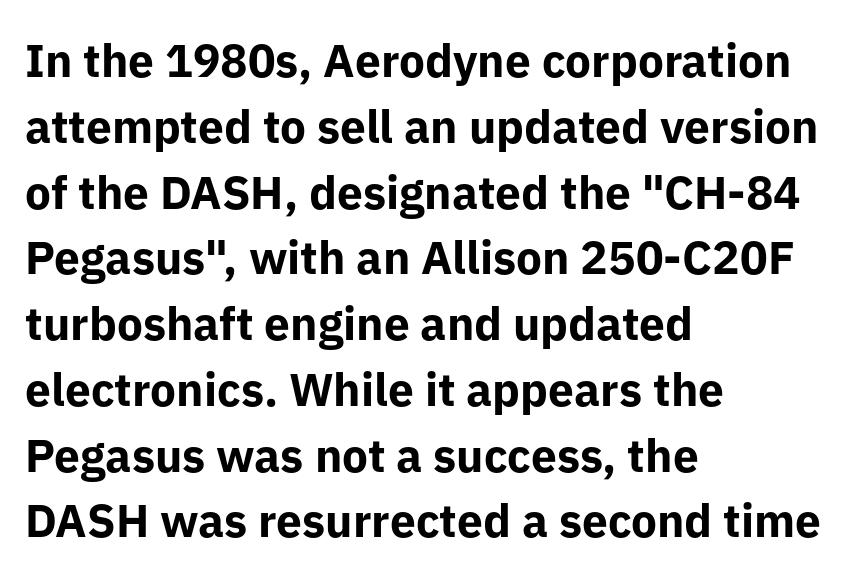
The image shows 46 px bold sans-serif type, upright; set left-aligned, normal line spacing (1.43x), normal letter spacing, not underlined; low stroke contrast and a medium x-height.
